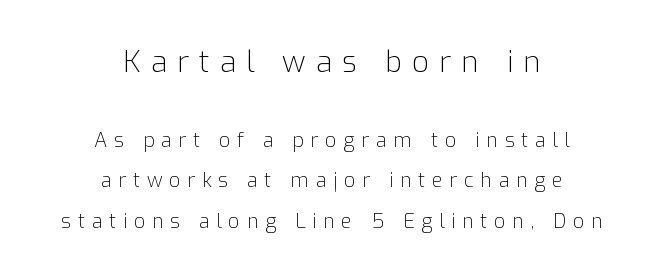
The weight would be labelled regular, book, light, or lighter still. The face used here is proportionally spaced, like ordinary book or web type. Italic? Not at all — the glyphs are vertical. The emphasis by scale lands on block number one, above. The paragraph shown floats in the horizontal middle. Interline gaps are noticeably wide in this sample.
